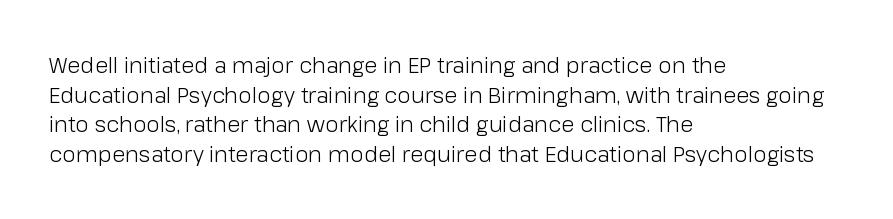
The image shows 22 px text type, upright; set left-aligned, normal line spacing (1.35x), normal letter spacing, not underlined.
